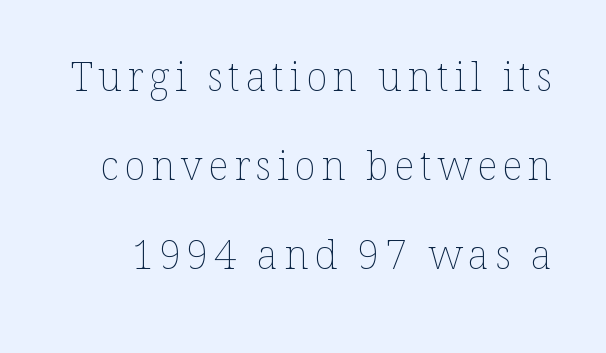
{"italic": "no", "bold": "no", "weight": "thin", "width": "normal", "stroke_contrast": "low", "x_height": "medium", "monospaced": "no", "underline": "no", "line_spacing": "loose", "line_spacing_ratio": 2.23, "glyph_px": 40}
